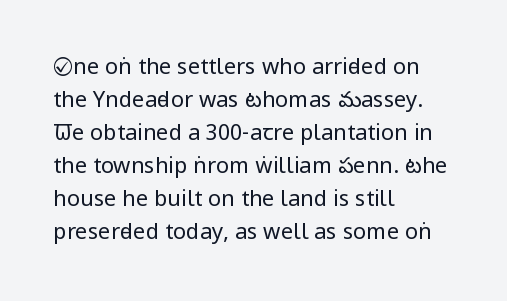
In terms of leading, this rendering sits right in the middle. Quick note: not italic, upright. Stems here are at most as thick as an everyday book face. Letter spacing: default.
